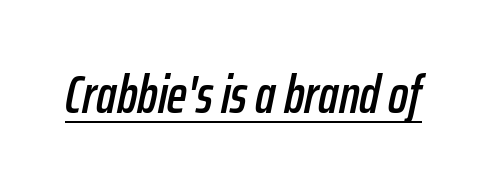
The image shows 53 px condensed type, italic (leaning right); set normal letter spacing, underlined; low stroke contrast and a medium x-height.
